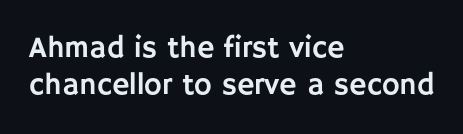
{"serif": "no", "italic": "no", "width": "normal", "stroke_contrast": "low", "x_height": "large", "monospaced": "no", "underline": "no", "align": "left", "line_spacing_ratio": 1.23, "letter_spacing": "normal", "letter_spacing_em": 0.0, "glyph_px": 30}
